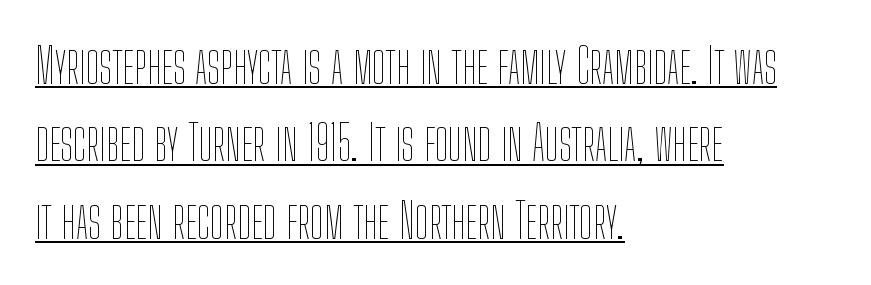
{"italic": "no", "bold": "no", "weight": "thin", "width": "condensed", "stroke_contrast": "low", "x_height": "medium", "monospaced": "no", "underline": "yes", "align": "left", "line_spacing": "normal", "line_spacing_ratio": 1.58, "letter_spacing": "normal", "letter_spacing_em": 0.0, "glyph_px": 49}
